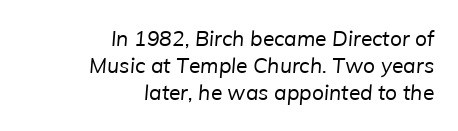
Casual observation: everything's shoved over to the right. Glyph-to-glyph distance matches everyday printed text. Is the stroke heavy? The answer is a plain regular-or-lighter. Type without underlining. Rows of type keep a routine distance in the vertical direction.
